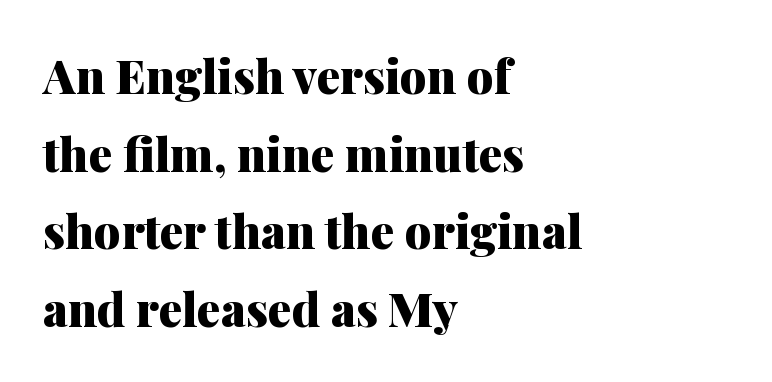
Does the weight exceed regular? Yes, all the way to bold. The letters stand upright; this is a roman face. The type family on display is of the serif kind. A typesetter would call this proportional, since set widths differ per character. Caption: standard tracking, unaltered.
